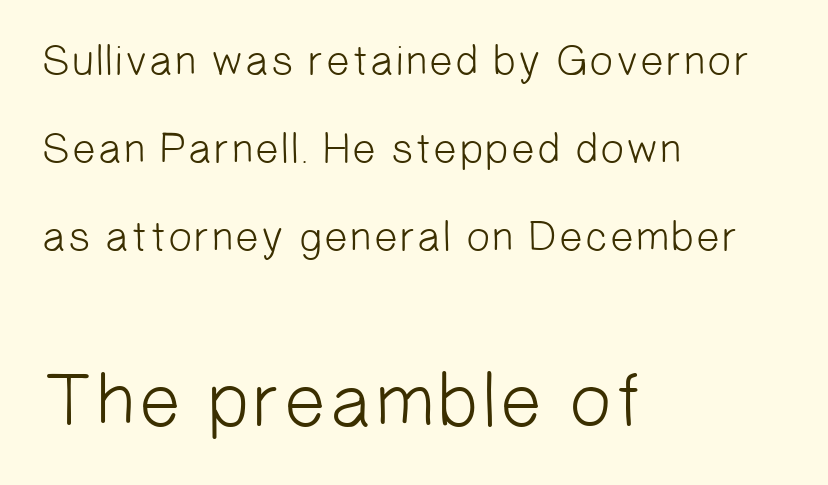
{"serif": "no", "bold": "no", "weight": "light", "width": "normal", "stroke_contrast": "low", "x_height": "medium", "monospaced": "no", "underline": "no", "align": "left", "line_spacing": "loose", "line_spacing_ratio": 2.05, "letter_spacing": "normal", "letter_spacing_em": 0.0, "larger_block": "second", "size_ratio": 1.77, "glyph_px": 76}
